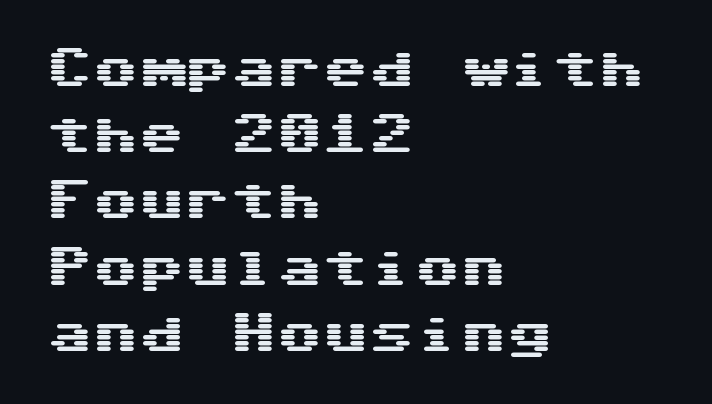
The image shows 46 px wide sans-serif type, upright, monospaced; set left-aligned, normal line spacing (1.44x), normal letter spacing, not underlined; medium stroke contrast and a medium x-height.
